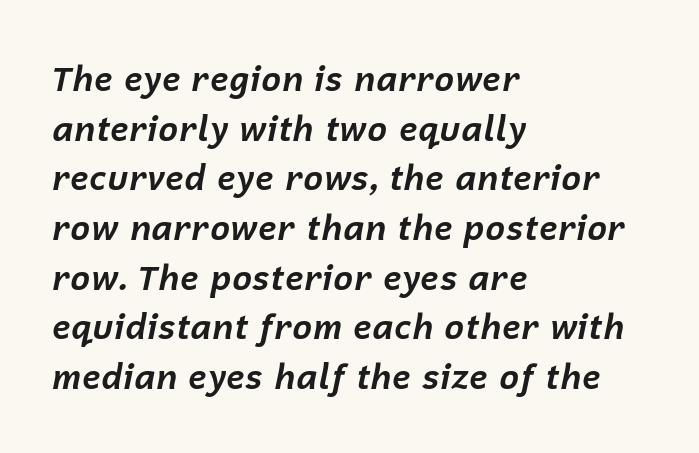
The image shows 34 px bold type, italic (leaning right); set left-aligned, normal line spacing (1.46x), normal letter spacing, not underlined; low stroke contrast and a medium x-height.
